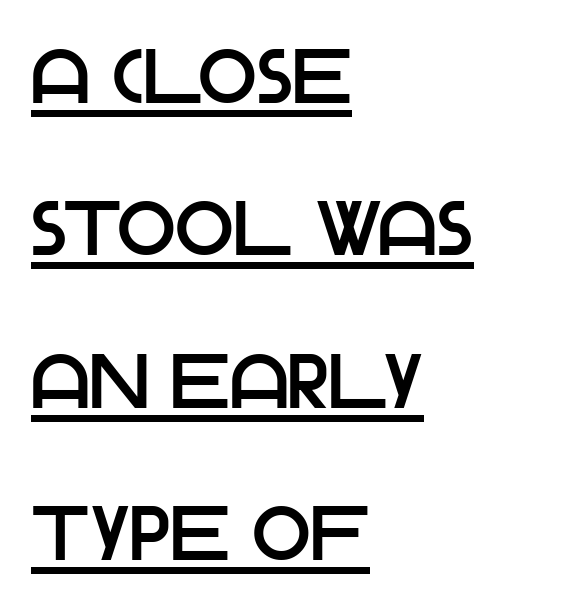
Q: Is the text italic (slanted)? A: No, it is upright.
Q: Is the typeface a serif or a sans-serif typeface? A: Sans-serif.
Q: Is the text underlined? A: Yes.
Q: How is the paragraph aligned? A: Left-aligned.
Q: Is the spacing between letters normal or unusually wide? A: Normal.
Q: Is the spacing between lines tight, normal or loose? A: Loose.
Q: Width (condensed, normal, or wide)? A: Normal.
Q: Stroke contrast? A: Low.
Q: x-height? A: Large.
Q: Monospaced? A: No.
